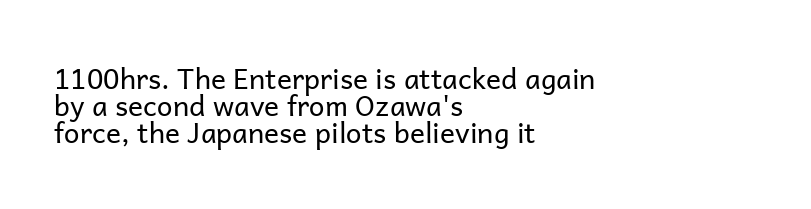
Q: Is the text bold? A: No.
Q: Is the text italic (slanted)? A: No, it is upright.
Q: Is the typeface a serif or a sans-serif typeface? A: Sans-serif.
Q: Is the text underlined? A: No.
Q: How is the paragraph aligned? A: Left-aligned.
Q: Is the spacing between letters normal or unusually wide? A: Normal.
Q: Is the spacing between lines tight, normal or loose? A: Tight.
Q: Width (condensed, normal, or wide)? A: Normal.
Q: Stroke contrast? A: Low.
Q: x-height? A: Medium.
Q: Monospaced? A: No.
